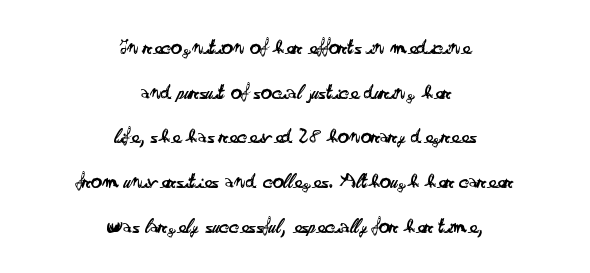
Every character sits straight up, as roman type does. Alignment: centered. Nothing heavy about these letters — not bold at all. Lines of text with bare space underneath. What's the leading like? Stretched, with rows far apart. Inter-character spacing is left at the font's built-in metrics.
